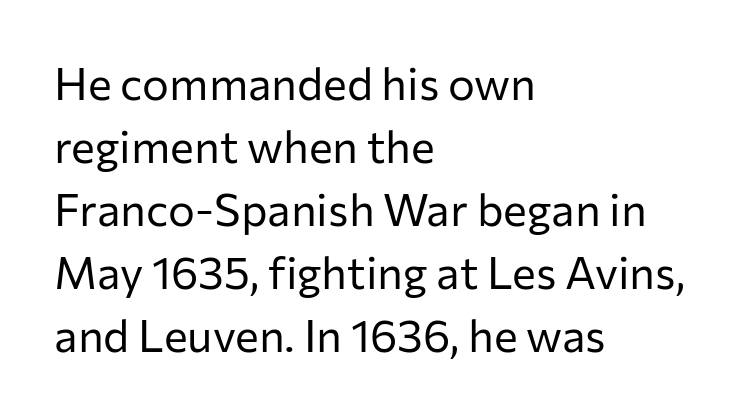
{"serif": "no", "italic": "no", "bold": "no", "weight": "regular", "width": "normal", "stroke_contrast": "low", "x_height": "medium", "monospaced": "no", "underline": "no", "align": "left", "line_spacing": "normal", "line_spacing_ratio": 1.4, "letter_spacing": "normal", "letter_spacing_em": 0.0, "glyph_px": 45}
